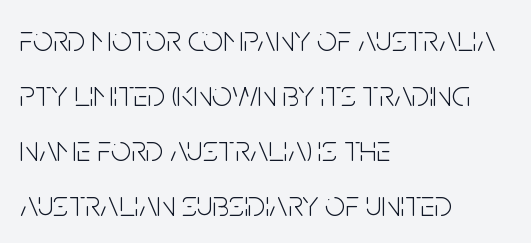
Q: Is the text bold? A: No.
Q: Is the text italic (slanted)? A: No, it is upright.
Q: Is the typeface a serif or a sans-serif typeface? A: Sans-serif.
Q: Is the text underlined? A: No.
Q: How is the paragraph aligned? A: Left-aligned.
Q: Is the spacing between letters normal or unusually wide? A: Normal.
Q: Is the spacing between lines tight, normal or loose? A: Normal.
Q: Width (condensed, normal, or wide)? A: Condensed.
Q: Stroke contrast? A: Low.
Q: x-height? A: Large.
Q: Monospaced? A: No.
